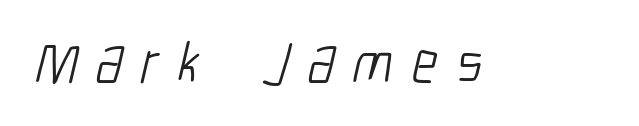
{"serif": "no", "bold": "no", "weight": "light", "width": "condensed", "stroke_contrast": "low", "x_height": "medium", "monospaced": "no", "underline": "no", "letter_spacing": "wide", "letter_spacing_em": 0.31, "glyph_px": 59}
